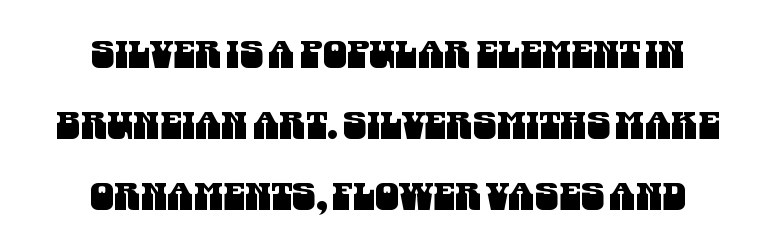
Q: Is the typeface a serif or a sans-serif typeface? A: Sans-serif.
Q: Is the text underlined? A: No.
Q: How is the paragraph aligned? A: Centered.
Q: Is the spacing between letters normal or unusually wide? A: Normal.
Q: Width (condensed, normal, or wide)? A: Condensed.
Q: Stroke contrast? A: Medium.
Q: x-height? A: Large.
Q: Monospaced? A: No.
